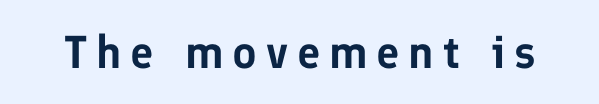
The image shows 46 px sans-serif type, upright; set not underlined; low stroke contrast and a medium x-height.
